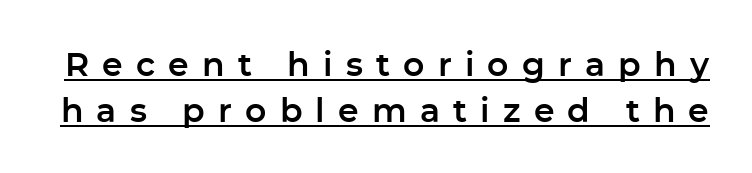
The image shows 33 px sans-serif type, upright; set normal line spacing (1.39x), unusually wide letter spacing (+0.4 em), underlined; low stroke contrast and a medium x-height.
